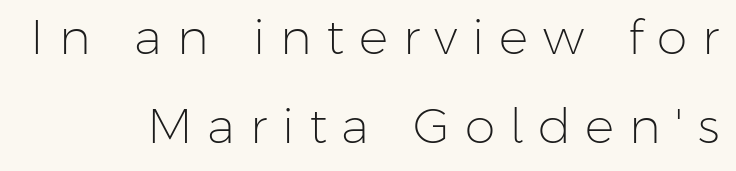
{"serif": "no", "italic": "no", "bold": "no", "weight": "light", "width": "normal", "stroke_contrast": "low", "x_height": "medium", "monospaced": "no", "underline": "no", "align": "right", "line_spacing_ratio": 1.82, "letter_spacing": "wide", "letter_spacing_em": 0.3, "glyph_px": 49}
